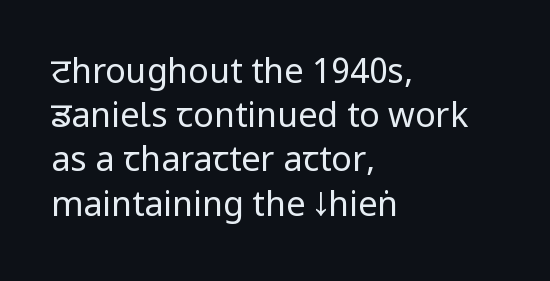
A student would call this left alignment; a typographer would say flush left, rag right. The face looks like a standard text weight, possibly lighter. Honestly, the row spacing looks completely unremarkable. Nothing sits at the stroke ends, so this counts as sans-serif. Caption: standard tracking, unaltered. Lines of text with bare space underneath.
